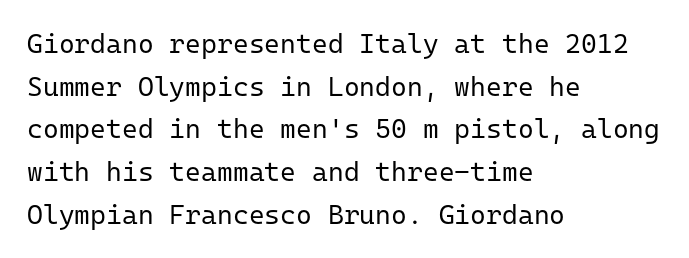
Q: Is the text bold? A: No.
Q: Is the text italic (slanted)? A: No, it is upright.
Q: Is the text underlined? A: No.
Q: How is the paragraph aligned? A: Left-aligned.
Q: Is the spacing between letters normal or unusually wide? A: Normal.
Q: Is the spacing between lines tight, normal or loose? A: Normal.
